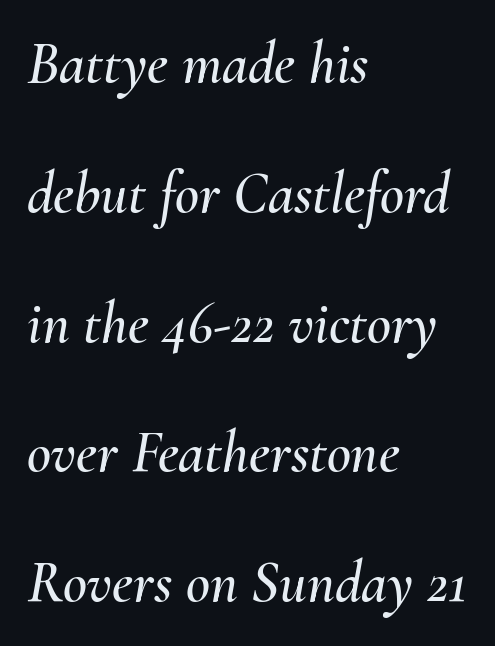
The image shows 59 px text type, italic (leaning right); set left-aligned, loose line spacing (2.2x), normal letter spacing, not underlined; medium stroke contrast and a small x-height.
